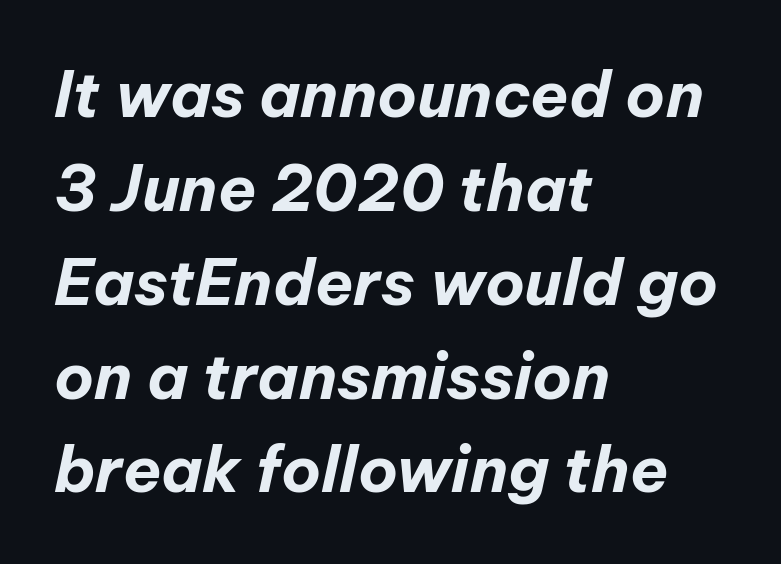
Each line starts at the same left margin while the right side varies. Letters rest on an invisible, unmarked baseline. The designer left line spacing at the default. Tall strokes in this sample are angled rather than plumb. Notice how thick the strokes are: this is what a full bold looks like.
